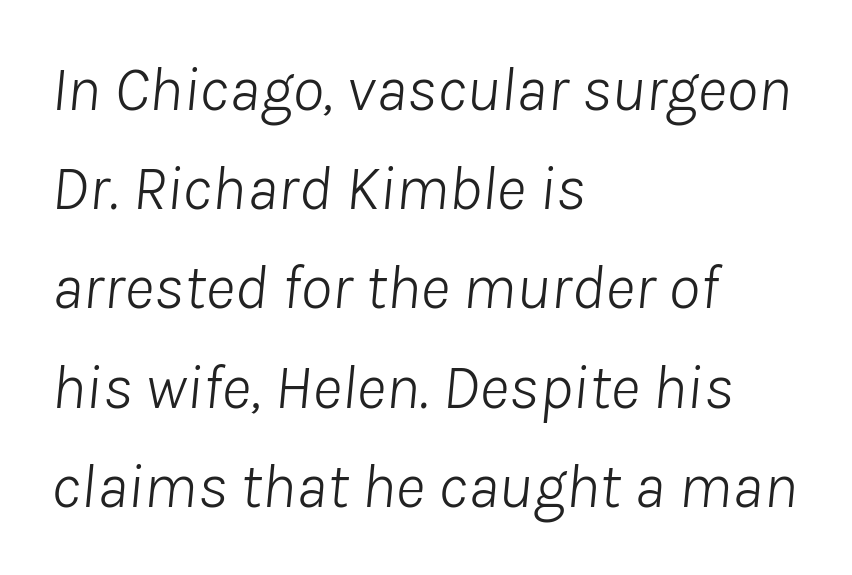
The image shows 64 px light type, italic (leaning right); set left-aligned, normal line spacing (1.55x), normal letter spacing, not underlined; low stroke contrast and a medium x-height.
